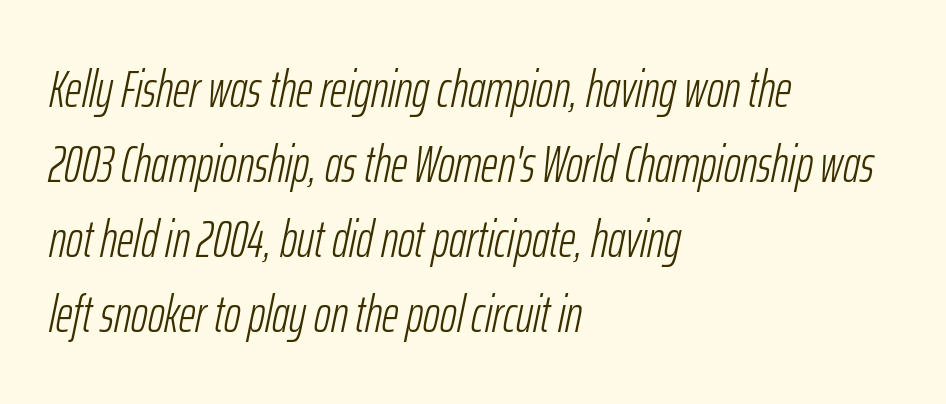
{"italic": "yes", "lean": "right", "slant_degrees": 12, "bold": "no", "weight": "light", "width": "condensed", "stroke_contrast": "low", "x_height": "medium", "monospaced": "no", "underline": "no", "align": "left", "line_spacing": "normal", "line_spacing_ratio": 1.47, "letter_spacing": "normal", "letter_spacing_em": 0.0, "glyph_px": 51}
